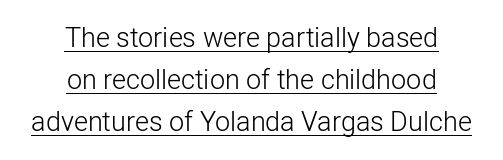
Q: Is the text bold? A: No.
Q: Is the text italic (slanted)? A: No, it is upright.
Q: Is the text underlined? A: Yes.
Q: How is the paragraph aligned? A: Centered.
Q: Is the spacing between letters normal or unusually wide? A: Normal.
Q: Is the spacing between lines tight, normal or loose? A: Normal.
